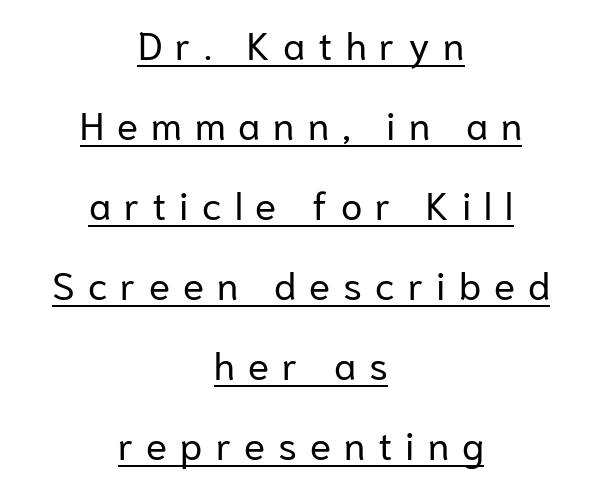
The image shows 39 px regular-weight sans-serif type, upright; set centered, loose line spacing (2.05x), unusually wide letter spacing (+0.33 em), underlined; low stroke contrast and a medium x-height.
